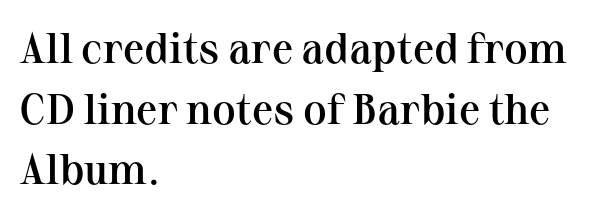
Standard letterfit; no display-style spreading of the glyphs. Horizontal alignment here is leftward, the default for most running prose. Summary of vertical rhythm: regular, with standard interline spacing. Little horizontal feet cap the strokes, marking this as serif type.
